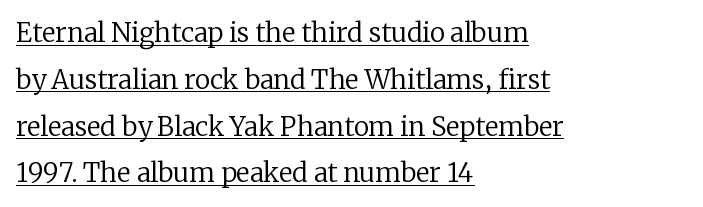
{"italic": "no", "bold": "no", "underline": "yes", "align": "left", "line_spacing_ratio": 1.8, "letter_spacing": "normal", "letter_spacing_em": 0.0, "glyph_px": 26}
